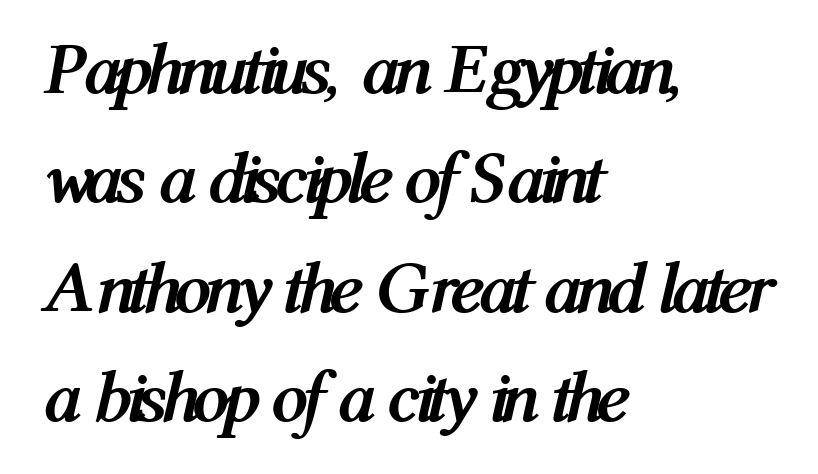
You could not count columns in this text — the font is proportionally spaced. Honestly, the letter spacing is just normal — you wouldn't notice it. The strokes are fattened all the way to bold. Type without underlining. Quick note: italic.
